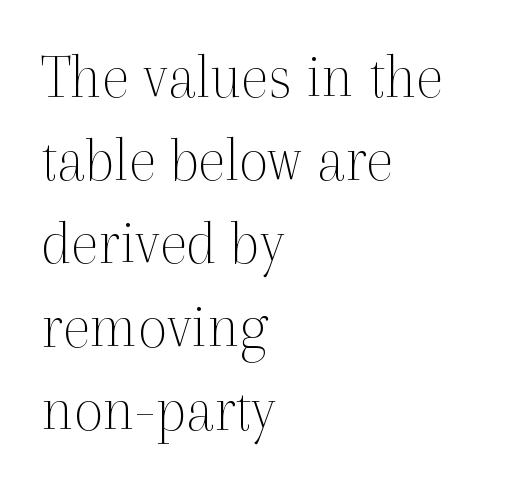
{"serif": "yes", "italic": "no", "bold": "no", "weight": "thin", "width": "normal", "x_height": "medium", "monospaced": "no", "underline": "no", "align": "left", "line_spacing": "normal", "line_spacing_ratio": 1.3, "letter_spacing": "normal", "letter_spacing_em": 0.0, "glyph_px": 64}
